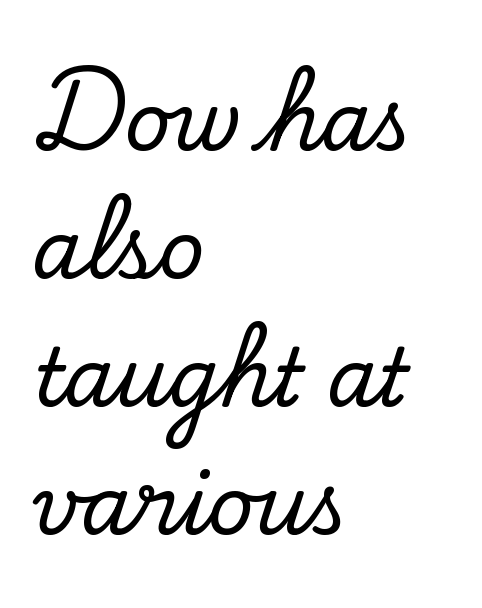
The image shows 80 px serif type; set left-aligned, normal line spacing (1.6x), normal letter spacing, not underlined; low stroke contrast and a small x-height.
